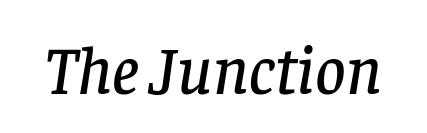
{"serif": "yes", "italic": "yes", "lean": "right", "slant_degrees": 8, "width": "normal", "stroke_contrast": "low", "x_height": "large", "monospaced": "no", "underline": "no", "letter_spacing": "normal", "letter_spacing_em": 0.0, "glyph_px": 67}
